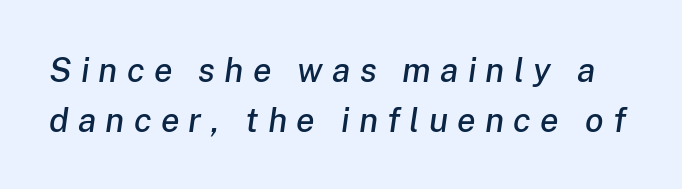
Q: Is the text italic (slanted)? A: Yes, it leans right by about 8 degrees.
Q: Is the text underlined? A: No.
Q: Is the spacing between letters normal or unusually wide? A: Unusually wide.
Q: Is the spacing between lines tight, normal or loose? A: Normal.
Q: Width (condensed, normal, or wide)? A: Normal.
Q: Stroke contrast? A: Low.
Q: x-height? A: Medium.
Q: Monospaced? A: No.
